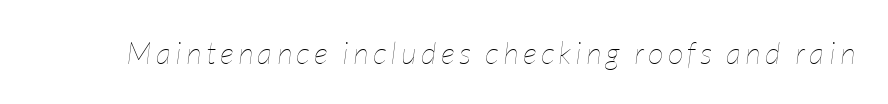
The image shows 31 px thin, condensed type, italic (leaning right); set not underlined; low stroke contrast and a medium x-height.
